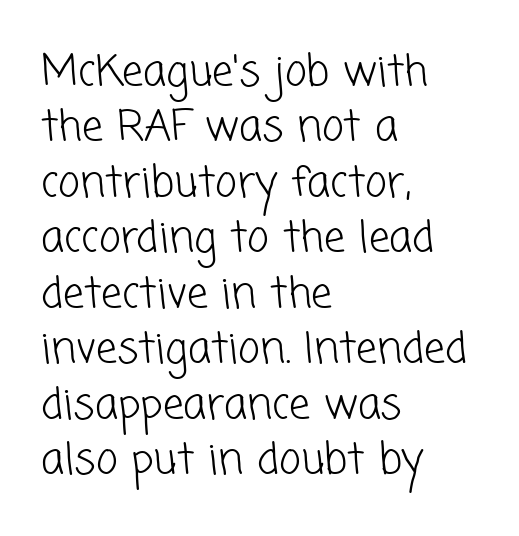
{"serif": "no", "bold": "no", "weight": "light", "width": "normal", "stroke_contrast": "low", "x_height": "medium", "monospaced": "no", "underline": "no", "align": "left", "line_spacing": "normal", "line_spacing_ratio": 1.32, "letter_spacing": "normal", "letter_spacing_em": 0.0, "glyph_px": 42}
